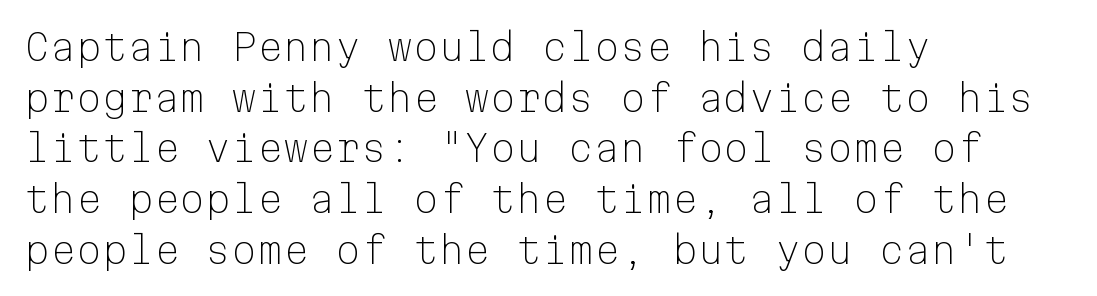
Q: Is the text bold? A: No.
Q: Is the text italic (slanted)? A: No, it is upright.
Q: Is the typeface a serif or a sans-serif typeface? A: Sans-serif.
Q: Is the text underlined? A: No.
Q: How is the paragraph aligned? A: Left-aligned.
Q: Is the spacing between letters normal or unusually wide? A: Normal.
Q: Is the spacing between lines tight, normal or loose? A: Normal.
Q: Width (condensed, normal, or wide)? A: Normal.
Q: Stroke contrast? A: Low.
Q: x-height? A: Medium.
Q: Monospaced? A: Yes.
